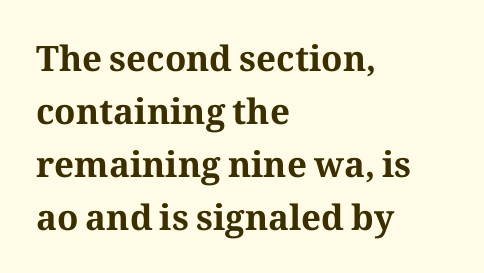
The image shows 35 px bold serif type, upright; set left-aligned, normal line spacing (1.51x), normal letter spacing, not underlined; medium stroke contrast and a medium x-height.
